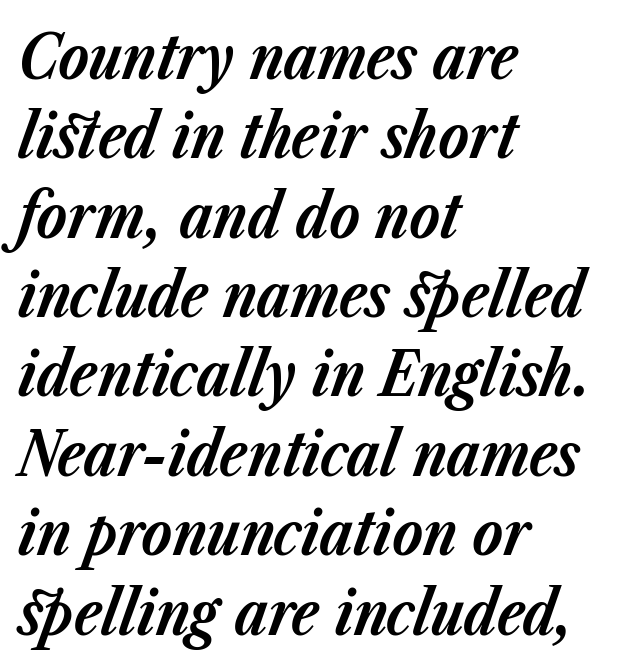
The image shows 62 px bold type, italic (leaning right); set left-aligned, normal line spacing (1.28x), normal letter spacing, not underlined; low stroke contrast and a medium x-height.
